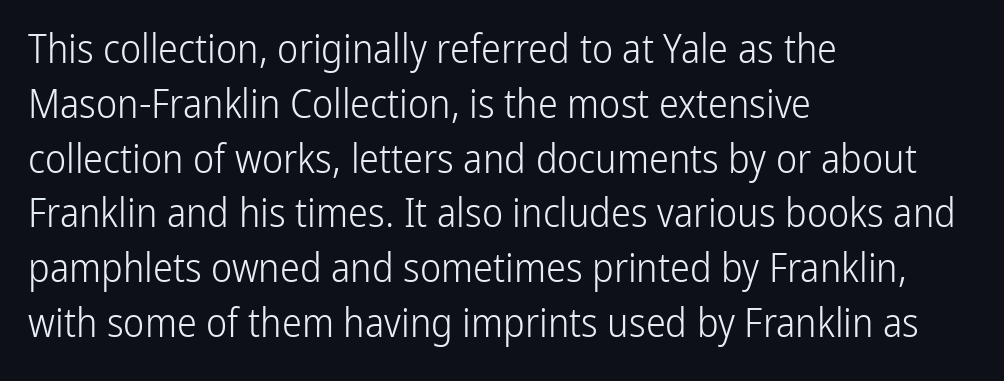
The image shows 40 px light, condensed sans-serif type, upright; set left-aligned, normal line spacing (1.37x), normal letter spacing, not underlined; low stroke contrast and a medium x-height.
